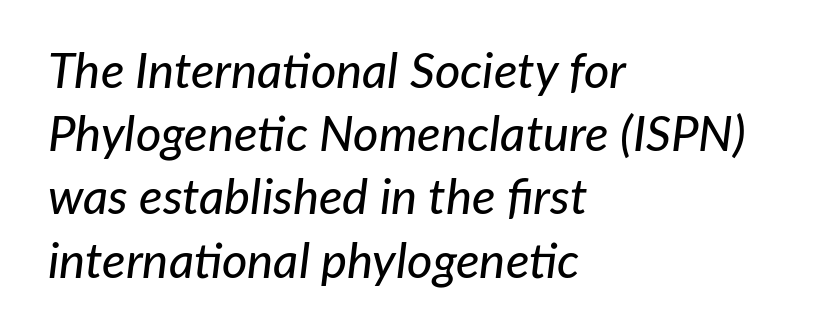
The image shows 49 px text type, italic (leaning right); set left-aligned, normal line spacing (1.29x), normal letter spacing, not underlined; low stroke contrast and a medium x-height.
